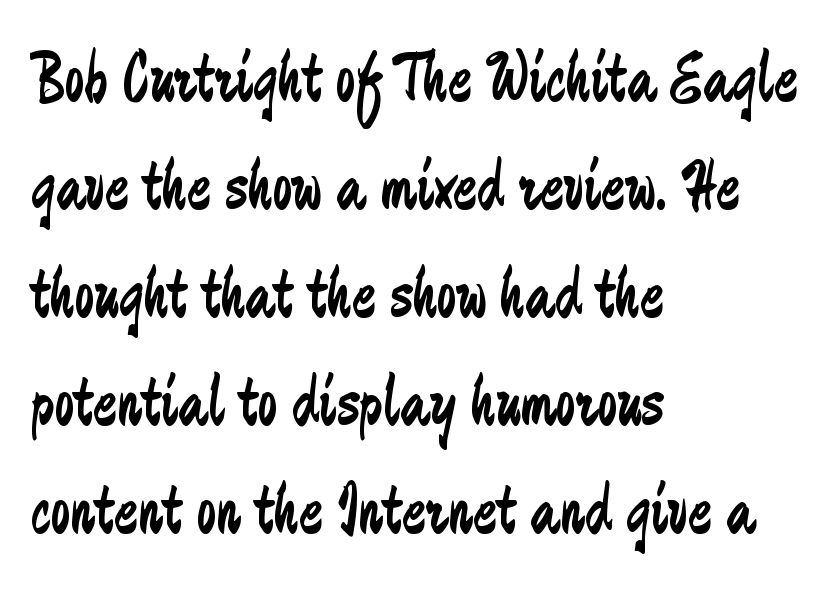
Q: Is the text bold? A: No.
Q: Is the text italic (slanted)? A: Yes.
Q: Is the typeface a serif or a sans-serif typeface? A: Sans-serif.
Q: Is the text underlined? A: No.
Q: How is the paragraph aligned? A: Left-aligned.
Q: Is the spacing between letters normal or unusually wide? A: Normal.
Q: Is the spacing between lines tight, normal or loose? A: Normal.
Q: Width (condensed, normal, or wide)? A: Condensed.
Q: Stroke contrast? A: Low.
Q: x-height? A: Small.
Q: Monospaced? A: No.
